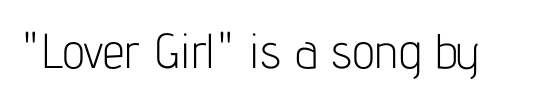
Q: Is the text bold? A: No.
Q: Is the text italic (slanted)? A: No, it is upright.
Q: Is the typeface a serif or a sans-serif typeface? A: Sans-serif.
Q: Is the text underlined? A: No.
Q: Is the spacing between letters normal or unusually wide? A: Normal.
Q: Width (condensed, normal, or wide)? A: Condensed.
Q: Stroke contrast? A: Low.
Q: x-height? A: Medium.
Q: Monospaced? A: No.
